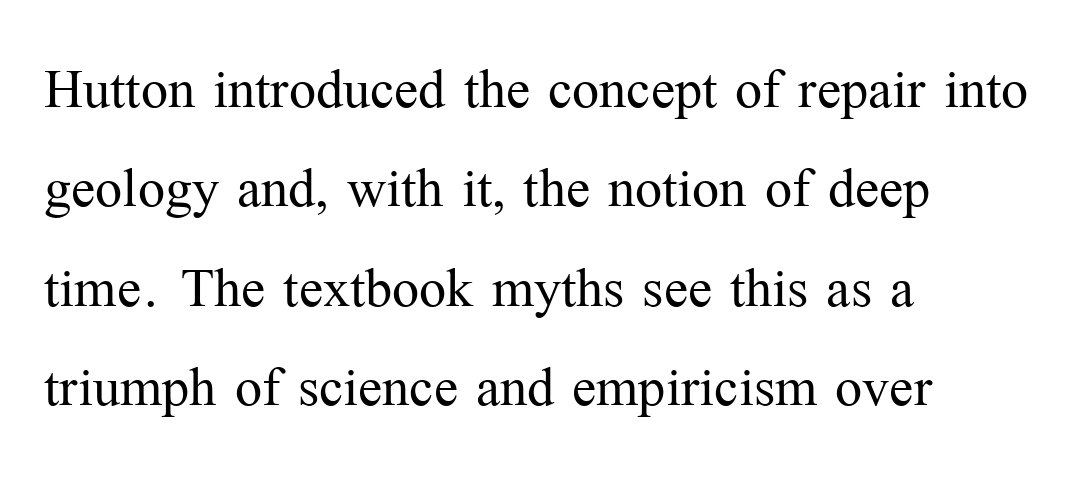
{"serif": "yes", "italic": "no", "bold": "no", "weight": "light", "width": "normal", "stroke_contrast": "medium", "x_height": "medium", "monospaced": "no", "underline": "no", "align": "left", "line_spacing": "normal", "line_spacing_ratio": 1.38, "letter_spacing": "normal", "letter_spacing_em": 0.0, "glyph_px": 72}
